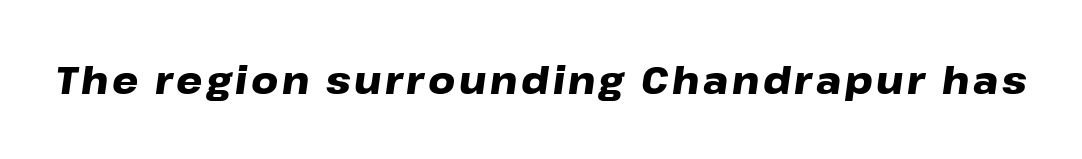
The image shows 37 px heavy, wide type, italic (leaning right); set not underlined; low stroke contrast and a medium x-height.
